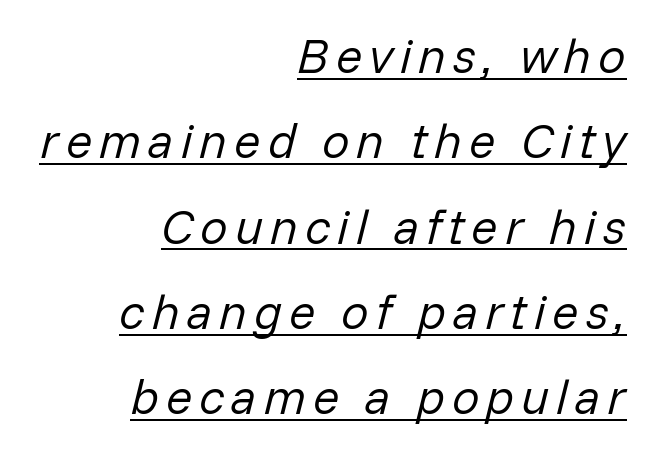
Q: Is the text bold? A: No.
Q: Is the text italic (slanted)? A: Yes, it leans right by about 14 degrees.
Q: Is the text underlined? A: Yes.
Q: How is the paragraph aligned? A: Right-aligned.
Q: Width (condensed, normal, or wide)? A: Normal.
Q: Stroke contrast? A: Low.
Q: x-height? A: Medium.
Q: Monospaced? A: No.
